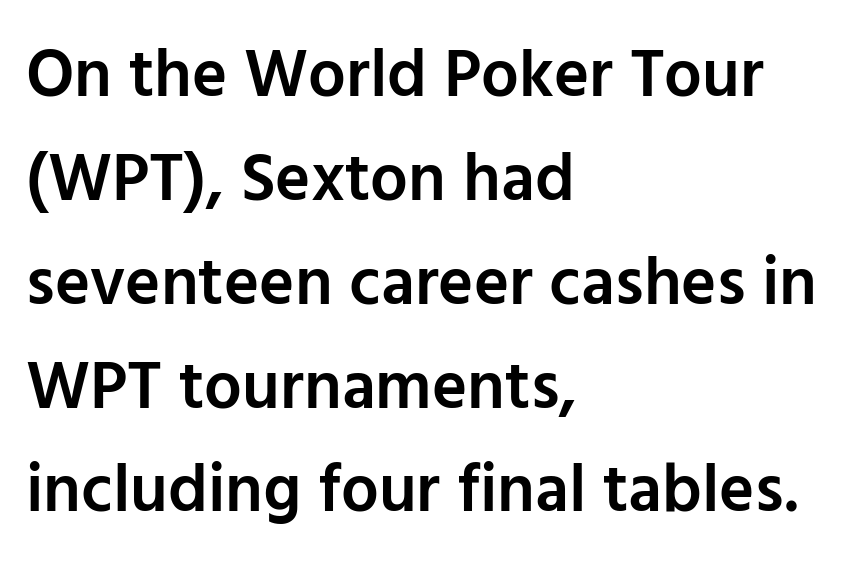
Q: Is the text bold? A: Semi-bold.
Q: Is the text italic (slanted)? A: No, it is upright.
Q: Is the typeface a serif or a sans-serif typeface? A: Sans-serif.
Q: Is the text underlined? A: No.
Q: How is the paragraph aligned? A: Left-aligned.
Q: Is the spacing between letters normal or unusually wide? A: Normal.
Q: Is the spacing between lines tight, normal or loose? A: Normal.
Q: Width (condensed, normal, or wide)? A: Normal.
Q: Stroke contrast? A: Low.
Q: x-height? A: Medium.
Q: Monospaced? A: No.
